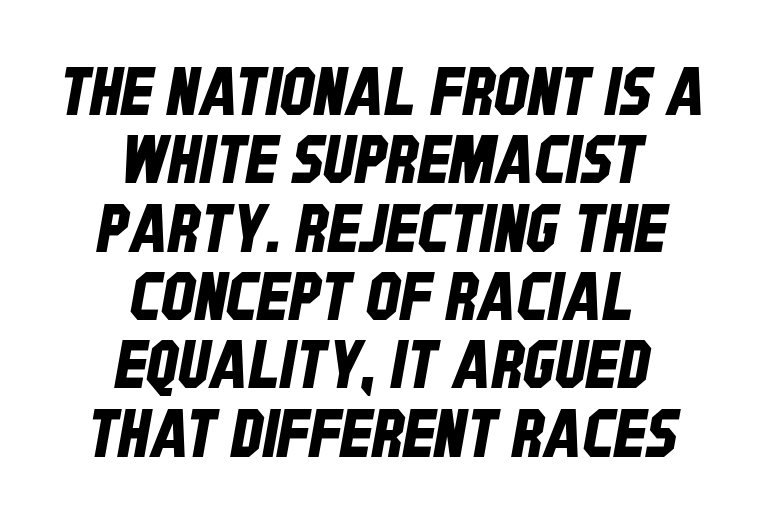
The image shows 67 px condensed sans-serif type; set centered, tight line spacing (1.02x), normal letter spacing, not underlined; low stroke contrast and a large x-height.
